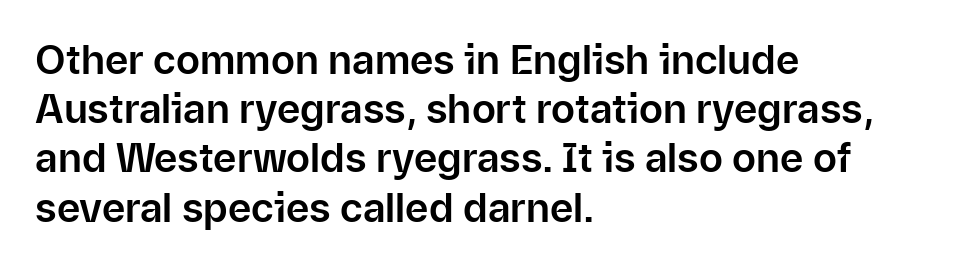
Q: Is the text italic (slanted)? A: No, it is upright.
Q: Is the typeface a serif or a sans-serif typeface? A: Sans-serif.
Q: Is the text underlined? A: No.
Q: How is the paragraph aligned? A: Left-aligned.
Q: Is the spacing between letters normal or unusually wide? A: Normal.
Q: Width (condensed, normal, or wide)? A: Normal.
Q: Stroke contrast? A: Low.
Q: x-height? A: Medium.
Q: Monospaced? A: No.
